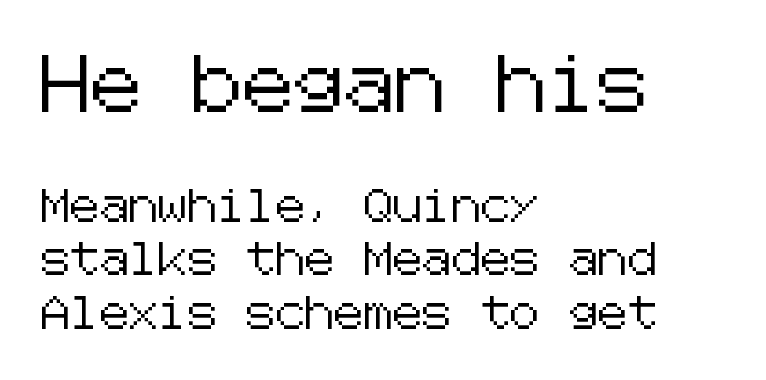
Q: Is the text italic (slanted)? A: No, it is upright.
Q: Is the typeface a serif or a sans-serif typeface? A: Sans-serif.
Q: Is the text underlined? A: No.
Q: How is the paragraph aligned? A: Left-aligned.
Q: Is the spacing between letters normal or unusually wide? A: Normal.
Q: Is the spacing between lines tight, normal or loose? A: Normal.
Q: Which block of text is set in a larger size, the first (top) or the second (bottom)? A: The first (top) one.
Q: Width (condensed, normal, or wide)? A: Normal.
Q: Stroke contrast? A: Low.
Q: x-height? A: Medium.
